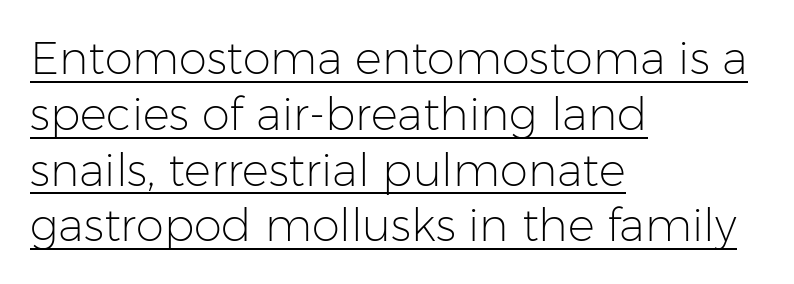
{"serif": "no", "italic": "no", "bold": "no", "weight": "light", "width": "normal", "stroke_contrast": "low", "x_height": "medium", "monospaced": "no", "underline": "yes", "align": "left", "line_spacing_ratio": 1.24, "letter_spacing": "normal", "letter_spacing_em": 0.0, "glyph_px": 45}
